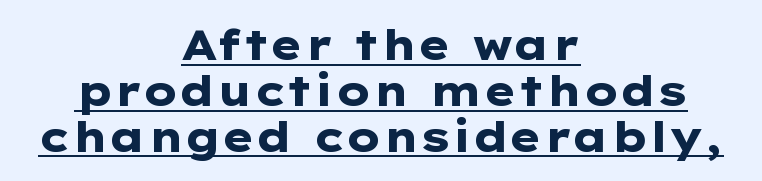
{"serif": "no", "italic": "no", "bold": "yes", "weight": "heavy", "width": "wide", "stroke_contrast": "low", "x_height": "medium", "monospaced": "no", "underline": "yes", "align": "center", "line_spacing": "tight", "line_spacing_ratio": 1.09, "letter_spacing": "normal", "letter_spacing_em": 0.0, "glyph_px": 42}
